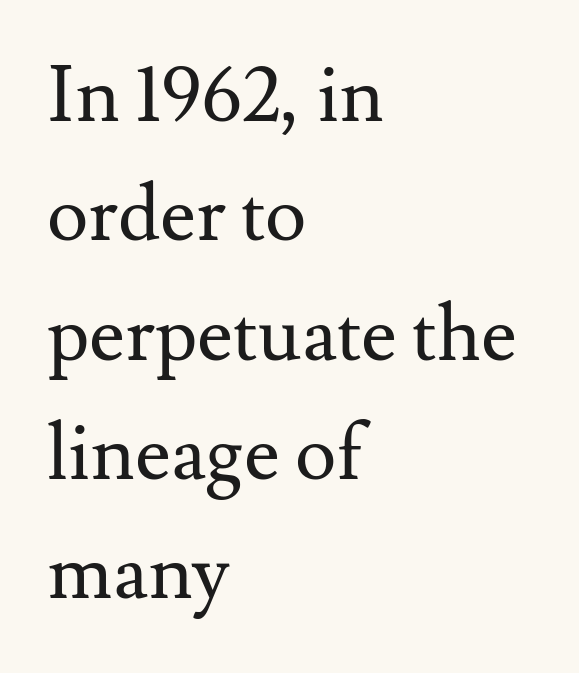
Q: Is the text bold? A: No.
Q: Is the text italic (slanted)? A: No, it is upright.
Q: Is the typeface a serif or a sans-serif typeface? A: Serif.
Q: Is the text underlined? A: No.
Q: How is the paragraph aligned? A: Left-aligned.
Q: Is the spacing between letters normal or unusually wide? A: Normal.
Q: Is the spacing between lines tight, normal or loose? A: Normal.
Q: Width (condensed, normal, or wide)? A: Normal.
Q: Stroke contrast? A: Medium.
Q: x-height? A: Small.
Q: Monospaced? A: No.
